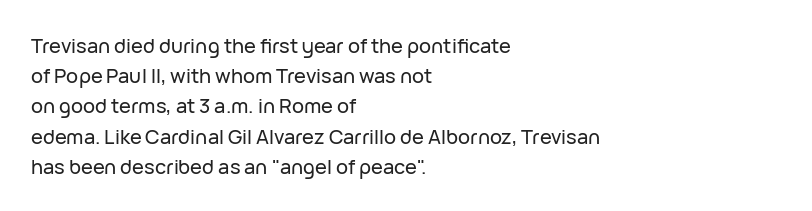
The image shows 20 px text type, upright; set left-aligned, normal line spacing (1.51x), normal letter spacing, not underlined.
